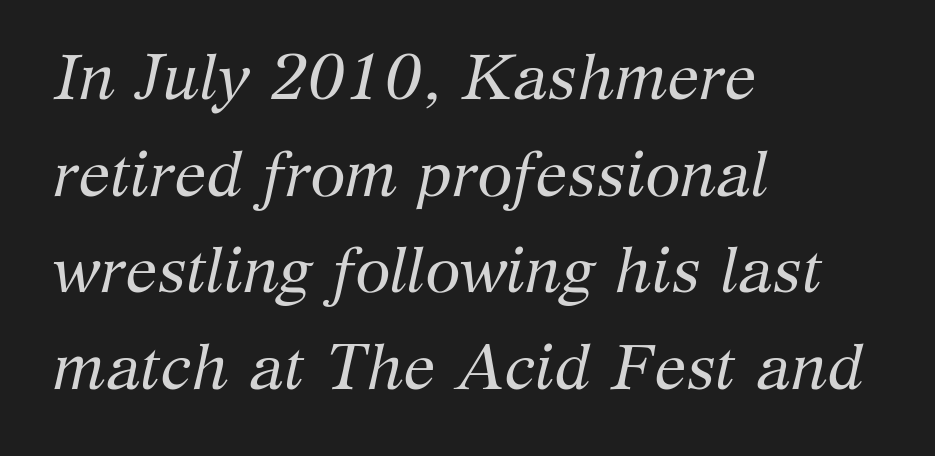
All the whitespace from short lines collects on the right. This rendering leaves character spacing at its baseline value. Designer's note — italics engaged. The glyphs are unaccompanied by any horizontal stroke below them. Each stroke keeps to a modest, everyday thickness or less.
